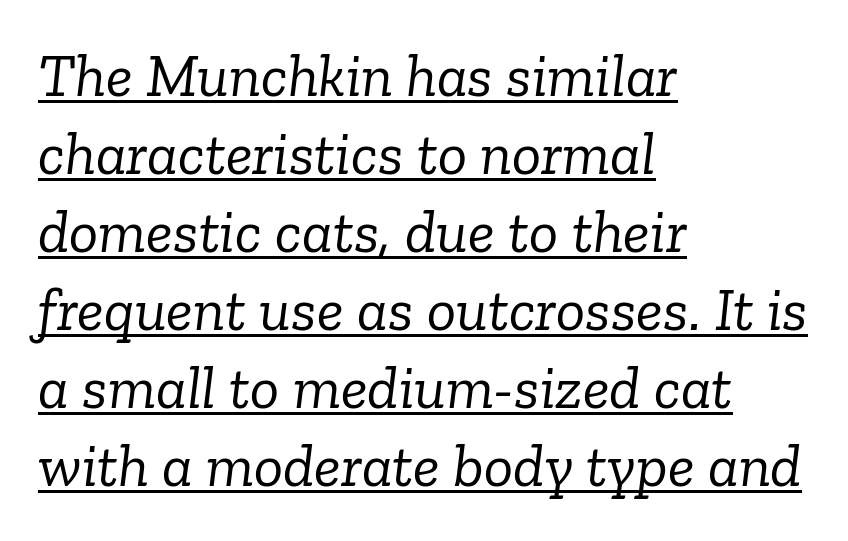
Classification — serif. Left-aligned paragraph, ragged on the right. Varying glyph widths throughout — classic text-font behaviour. Notice how descenders clear the ascenders below comfortably — that's standard leading.
